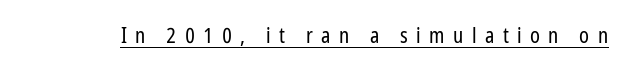
The image shows 21 px text type, upright; set unusually wide letter spacing (+0.4 em), underlined.
